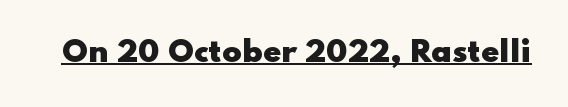
Q: Is the text bold? A: Yes.
Q: Is the text italic (slanted)? A: No, it is upright.
Q: Is the typeface a serif or a sans-serif typeface? A: Sans-serif.
Q: Is the text underlined? A: Yes.
Q: Is the spacing between letters normal or unusually wide? A: Normal.
Q: Width (condensed, normal, or wide)? A: Wide.
Q: Stroke contrast? A: Low.
Q: x-height? A: Small.
Q: Monospaced? A: No.
